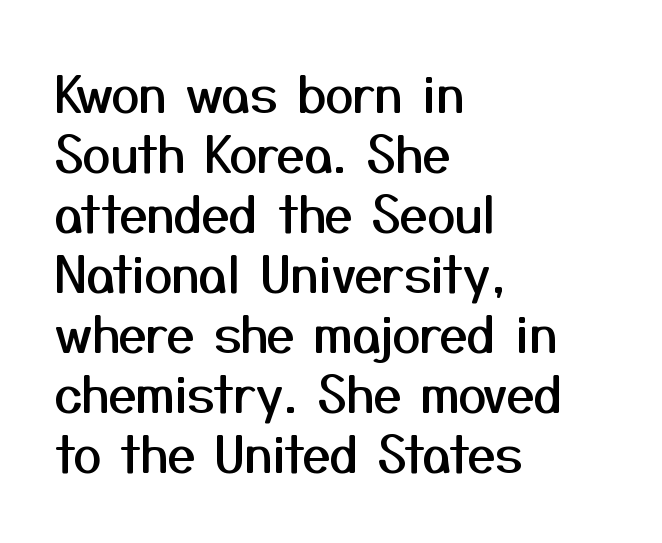
The image shows 50 px sans-serif type, upright; set left-aligned, line spacing 1.2x, normal letter spacing, not underlined; medium stroke contrast and a medium x-height.
